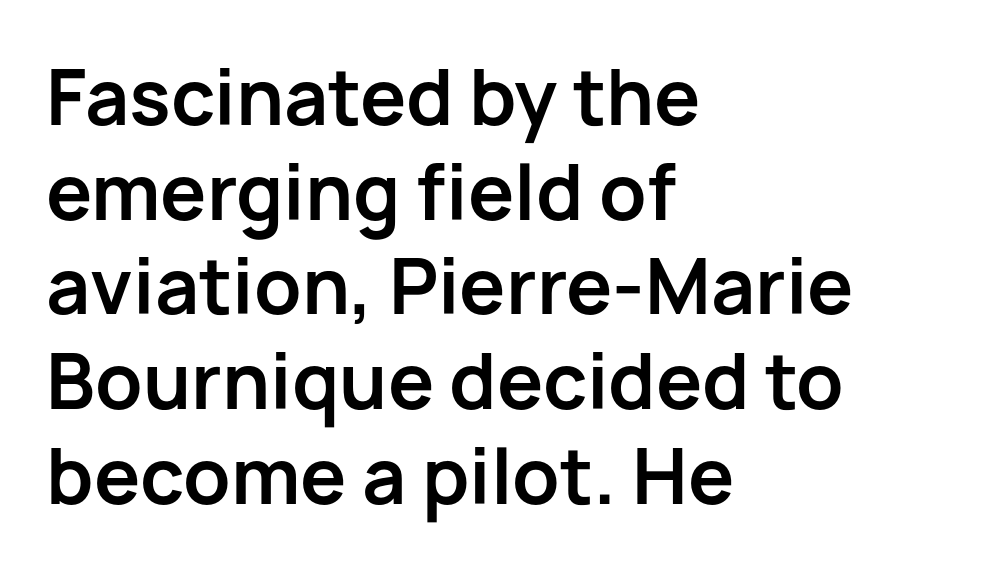
{"serif": "no", "italic": "no", "bold": "yes", "weight": "bold", "width": "normal", "stroke_contrast": "low", "x_height": "medium", "monospaced": "no", "underline": "no", "align": "left", "line_spacing": "normal", "line_spacing_ratio": 1.28, "letter_spacing": "normal", "letter_spacing_em": 0.0, "glyph_px": 74}
